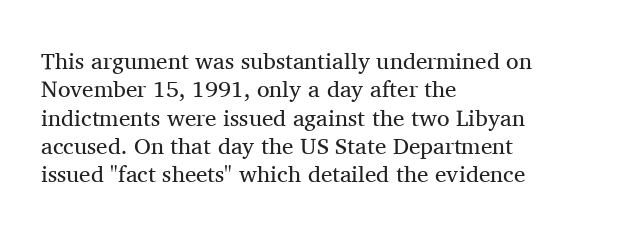
Nobody touched the tracking dial on this one. Visually the block forms a straight wall on the left and a jagged coastline on the right. Posture: upright roman. Beneath every word, the page is bare.
